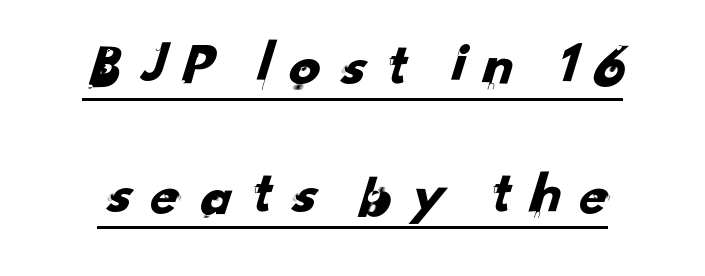
{"serif": "no", "width": "normal", "stroke_contrast": "low", "x_height": "small", "monospaced": "no", "underline": "yes", "line_spacing": "loose", "line_spacing_ratio": 2.07, "letter_spacing": "wide", "letter_spacing_em": 0.23, "glyph_px": 62}
